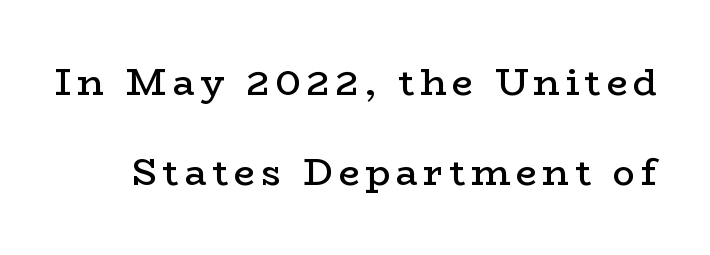
Q: Is the text bold? A: Semi-bold.
Q: Is the text italic (slanted)? A: No, it is upright.
Q: Is the typeface a serif or a sans-serif typeface? A: Serif.
Q: Is the text underlined? A: No.
Q: Is the spacing between lines tight, normal or loose? A: Loose.
Q: Width (condensed, normal, or wide)? A: Wide.
Q: Stroke contrast? A: Low.
Q: x-height? A: Medium.
Q: Monospaced? A: No.
